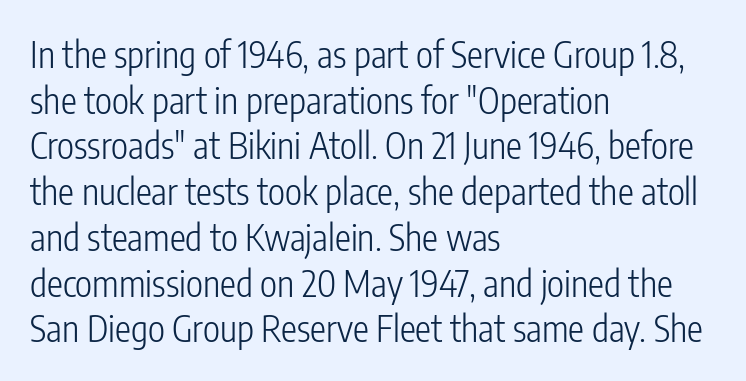
Weight class: somewhere from thin through regular. Line beginnings align vertically; line endings do not. Ascenders rise straight up at ninety degrees. Quick note: interline space is typical. The letters advance in unequal steps, a hallmark of proportional type. The strip under each line holds only bare page.
